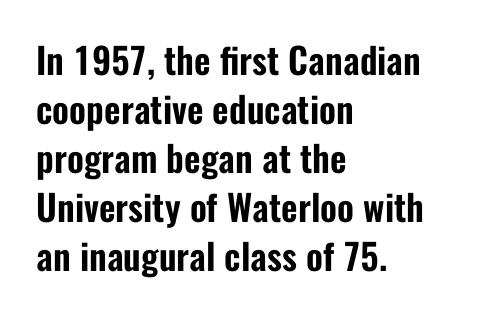
The image shows 36 px condensed sans-serif type, upright; set left-aligned, normal line spacing (1.36x), normal letter spacing, not underlined; low stroke contrast and a medium x-height.
